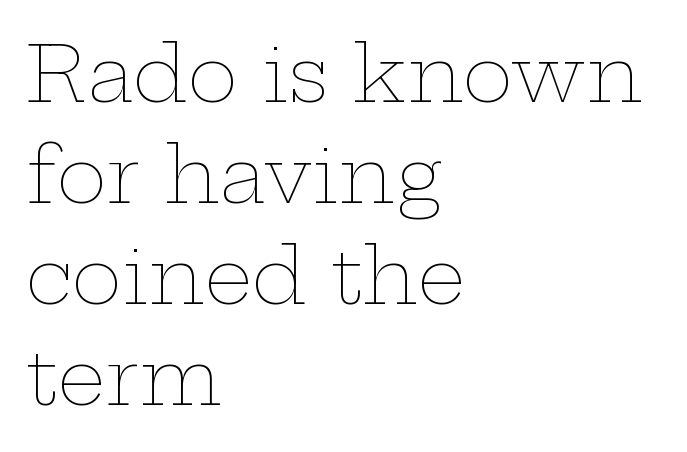
The weight tops out at a normal text grade. Unmarked baselines from the first word to the last. These lines keep a tight, regular rhythm from letter to letter. Teacher's note: observe the even left margin — that is flush-left alignment. The lines sit at an ordinary, default distance from one another.
